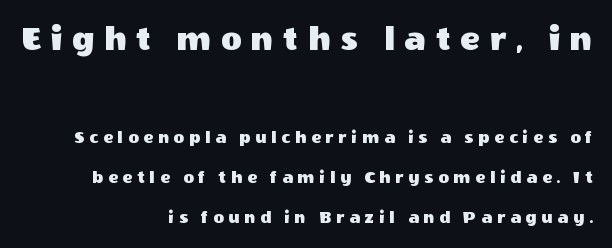
Q: Is the text italic (slanted)? A: No, it is upright.
Q: Is the typeface a serif or a sans-serif typeface? A: Sans-serif.
Q: Is the text underlined? A: No.
Q: How is the paragraph aligned? A: Right-aligned.
Q: Is the spacing between letters normal or unusually wide? A: Unusually wide.
Q: Is the spacing between lines tight, normal or loose? A: Loose.
Q: Which block of text is set in a larger size, the first (top) or the second (bottom)? A: The first (top) one.
Q: Width (condensed, normal, or wide)? A: Normal.
Q: x-height? A: Large.
Q: Monospaced? A: No.
